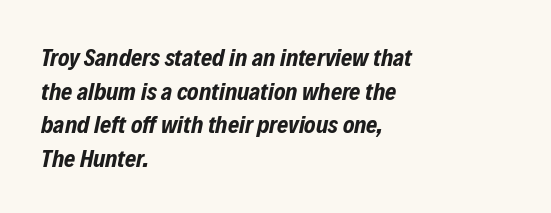
Q: Is the text bold? A: Yes.
Q: Is the text italic (slanted)? A: Yes, it leans right by about 12 degrees.
Q: Is the text underlined? A: No.
Q: How is the paragraph aligned? A: Left-aligned.
Q: Is the spacing between letters normal or unusually wide? A: Normal.
Q: Is the spacing between lines tight, normal or loose? A: Normal.
